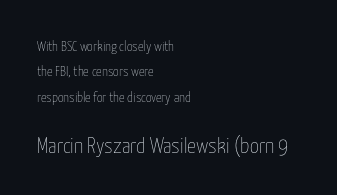
Unbolded letterforms with no extra heft. Caption: standard tracking, unaltered. Scale increases going downward across the two blocks. A student would call this left alignment; a typographer would say flush left, rag right. The typography opts for an upright posture over an oblique one. Just letters on the line, the space beneath them empty.
